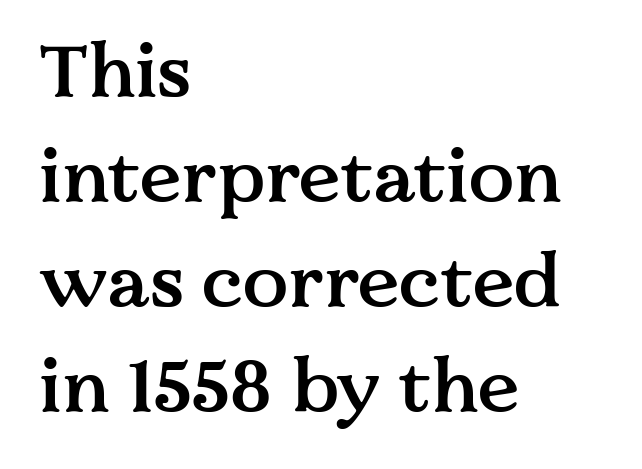
These lines are set flush left with a ragged right edge. In terms of posture, this sample is upright. The rows are spaced the way most documents space them. What weight is shown? A semibold, between regular and bold. Varying glyph widths throughout — classic text-font behaviour. These lines keep a tight, regular rhythm from letter to letter.
